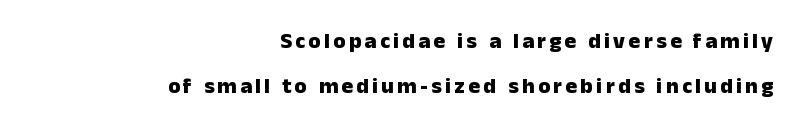
{"italic": "no", "bold": "yes", "underline": "no", "align": "right", "line_spacing": "loose", "line_spacing_ratio": 2.04, "glyph_px": 22}
